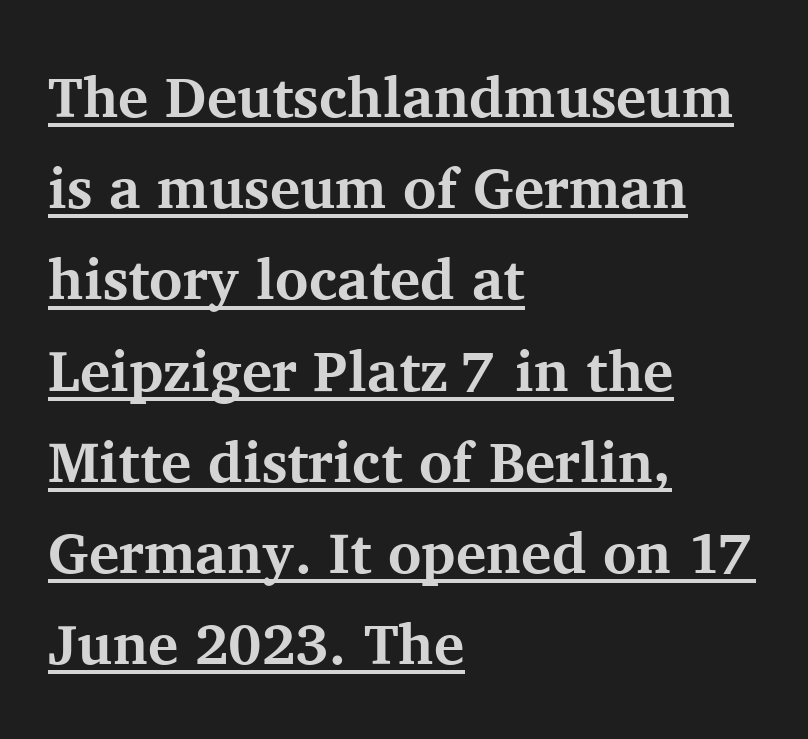
Q: Is the text bold? A: Yes.
Q: Is the text italic (slanted)? A: No, it is upright.
Q: Is the typeface a serif or a sans-serif typeface? A: Serif.
Q: Is the text underlined? A: Yes.
Q: How is the paragraph aligned? A: Left-aligned.
Q: Is the spacing between letters normal or unusually wide? A: Normal.
Q: Is the spacing between lines tight, normal or loose? A: Normal.
Q: Width (condensed, normal, or wide)? A: Normal.
Q: Stroke contrast? A: Medium.
Q: x-height? A: Medium.
Q: Monospaced? A: No.
